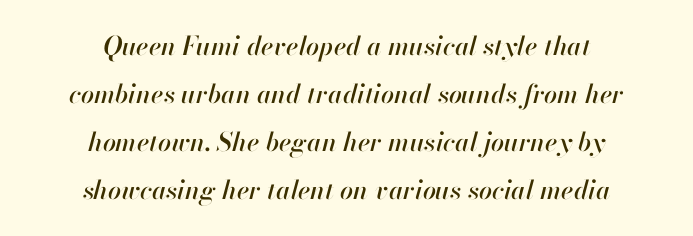
The image shows 26 px text type, italic (leaning right); set centered, line spacing 1.85x, normal letter spacing, not underlined.
